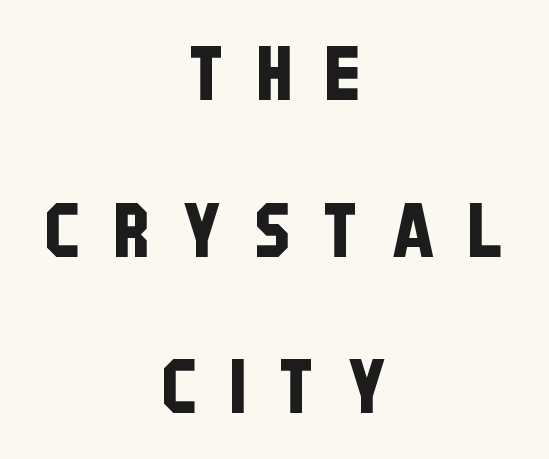
{"serif": "no", "width": "condensed", "stroke_contrast": "low", "x_height": "large", "monospaced": "no", "underline": "no", "align": "center", "line_spacing": "loose", "line_spacing_ratio": 2.09, "letter_spacing": "wide", "letter_spacing_em": 0.44, "glyph_px": 75}
